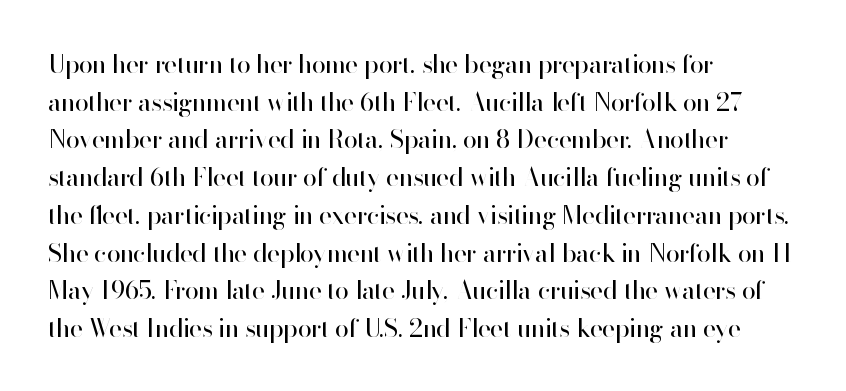
The image shows 25 px text type, upright; set left-aligned, normal line spacing (1.51x), normal letter spacing, not underlined.
